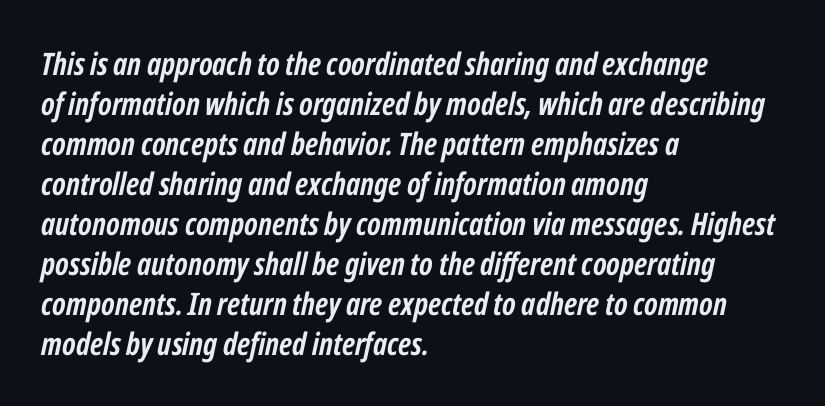
Q: Is the text bold? A: Yes.
Q: Is the text italic (slanted)? A: Yes, it leans right by about 12 degrees.
Q: Is the text underlined? A: No.
Q: How is the paragraph aligned? A: Left-aligned.
Q: Is the spacing between letters normal or unusually wide? A: Normal.
Q: Is the spacing between lines tight, normal or loose? A: Normal.
Q: Width (condensed, normal, or wide)? A: Condensed.
Q: Stroke contrast? A: Low.
Q: x-height? A: Medium.
Q: Monospaced? A: No.
